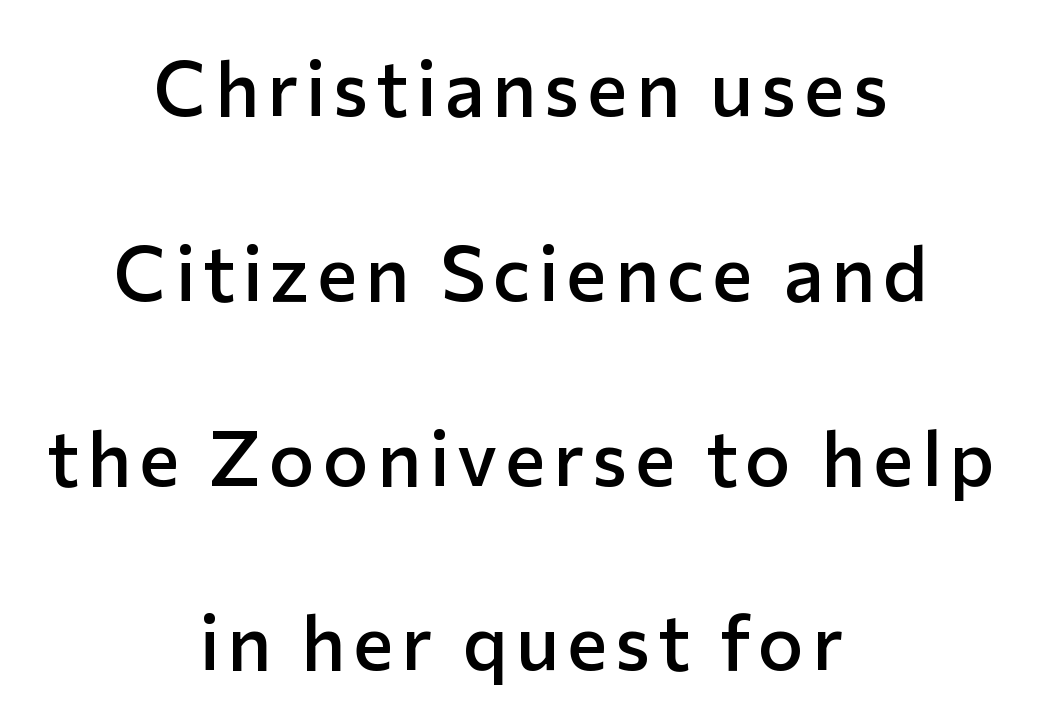
{"serif": "no", "italic": "no", "bold": "semi", "weight": "semibold", "width": "normal", "stroke_contrast": "low", "x_height": "medium", "monospaced": "no", "underline": "no", "align": "center", "line_spacing": "loose", "line_spacing_ratio": 2.4, "glyph_px": 77}
